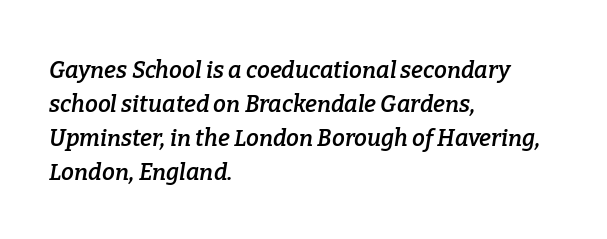
{"italic": "yes", "lean": "right", "slant_degrees": 9, "bold": "semi", "underline": "no", "align": "left", "line_spacing": "normal", "line_spacing_ratio": 1.48, "letter_spacing": "normal", "letter_spacing_em": 0.0, "glyph_px": 23}
